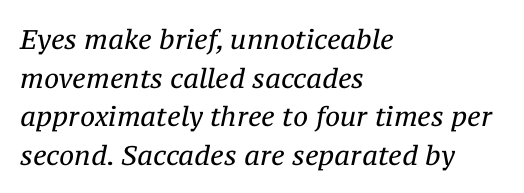
Q: Is the text bold? A: No.
Q: Is the text italic (slanted)? A: Yes, it leans right by about 12 degrees.
Q: Is the text underlined? A: No.
Q: How is the paragraph aligned? A: Left-aligned.
Q: Is the spacing between letters normal or unusually wide? A: Normal.
Q: Is the spacing between lines tight, normal or loose? A: Normal.
